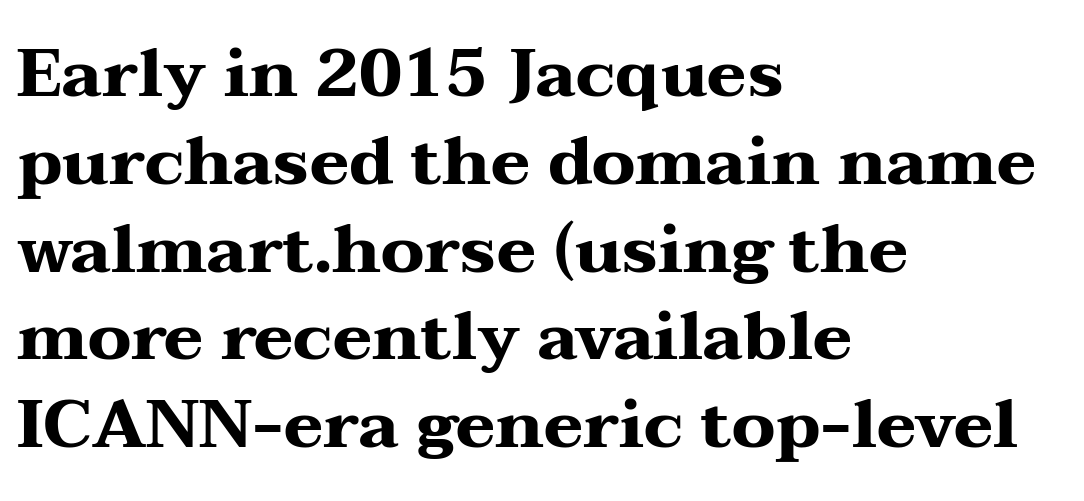
{"serif": "yes", "italic": "no", "bold": "yes", "weight": "heavy", "width": "wide", "stroke_contrast": "medium", "x_height": "medium", "monospaced": "no", "underline": "no", "align": "left", "line_spacing": "normal", "line_spacing_ratio": 1.31, "letter_spacing": "normal", "letter_spacing_em": 0.0, "glyph_px": 67}
